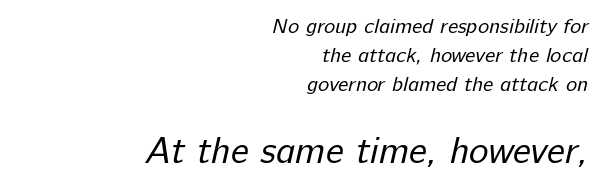
Here the designer chose a conventional face with non-uniform glyph widths. Bare-footed words on every line. Vertical stems look standard width or narrower in stroke. These lines are composed in type without serifs. Between these two stacked blocks, the lower one wins on size.
